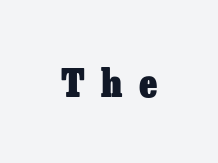
The image shows 38 px heavy type, upright; set unusually wide letter spacing (+0.43 em), not underlined; low stroke contrast and a medium x-height.
